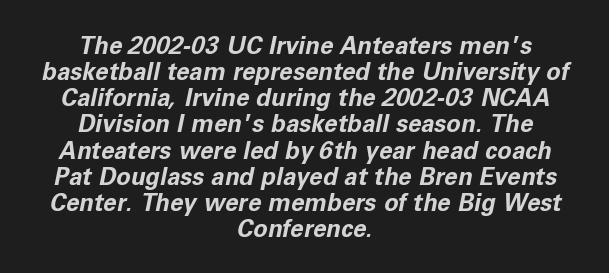
{"italic": "yes", "lean": "right", "slant_degrees": 11, "bold": "yes", "underline": "no", "align": "center", "line_spacing": "tight", "line_spacing_ratio": 1.09, "letter_spacing": "normal", "letter_spacing_em": 0.0, "glyph_px": 24}
